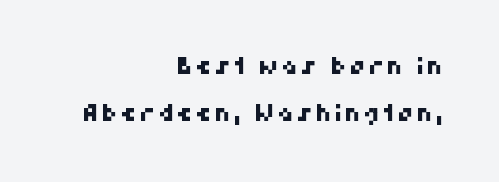
Line spacing here is loose. Has an underline been added? It has not. Short and long lines alike share a common ending point at right.
